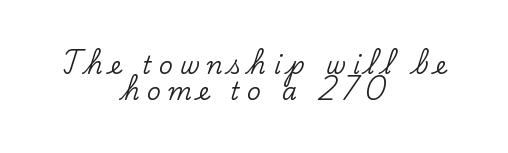
The image shows 24 px text type; set centered, tight line spacing (1.09x), unusually wide letter spacing (+0.29 em), not underlined.
